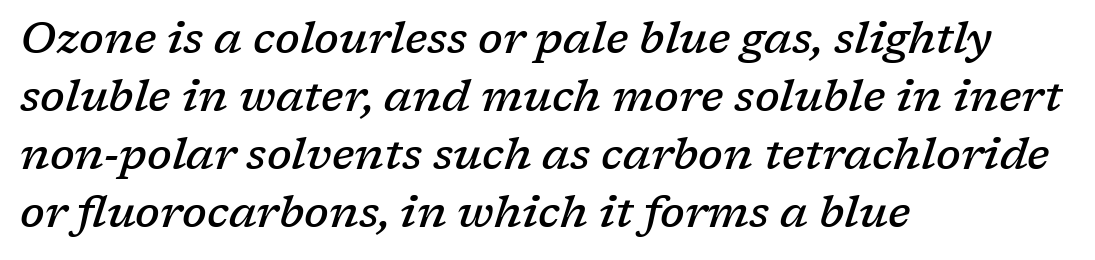
Unmarked baselines from the first word to the last. Evenly set lines give the paragraph a standard silhouette. How are the letters spaced? Ordinarily, with no added tracking. The strokes are fattened partway — semibold, not bold. Note the varied advance widths — an 'i' is clearly narrower than an 'm'. Observe the lean: these are italic letterforms.
